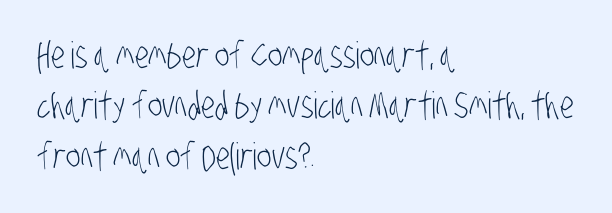
Quick note: underline off. These lines are rendered in a variable-pitch font. Caption: multi-line text, flush left, ragged right. Classification — sans serif. Vertically, the passage feels balanced, rows spaced as you'd expect. No letter is thick-stroked: the sample isn't bold.
